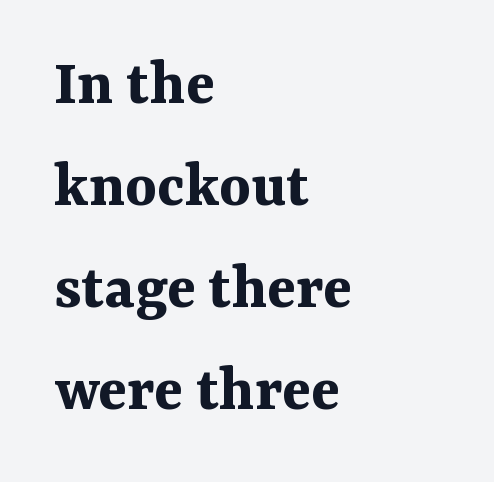
Q: Is the text bold? A: Yes.
Q: Is the text italic (slanted)? A: No, it is upright.
Q: Is the typeface a serif or a sans-serif typeface? A: Serif.
Q: Is the text underlined? A: No.
Q: How is the paragraph aligned? A: Left-aligned.
Q: Is the spacing between letters normal or unusually wide? A: Normal.
Q: Is the spacing between lines tight, normal or loose? A: Normal.
Q: Width (condensed, normal, or wide)? A: Normal.
Q: Stroke contrast? A: Medium.
Q: x-height? A: Medium.
Q: Monospaced? A: No.
